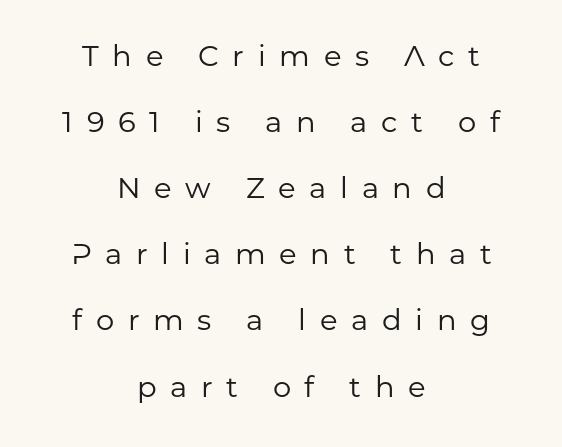
{"serif": "no", "italic": "no", "bold": "no", "weight": "regular", "width": "normal", "stroke_contrast": "low", "x_height": "medium", "monospaced": "no", "underline": "no", "align": "center", "line_spacing": "loose", "line_spacing_ratio": 2.28, "letter_spacing": "wide", "letter_spacing_em": 0.47, "glyph_px": 29}
